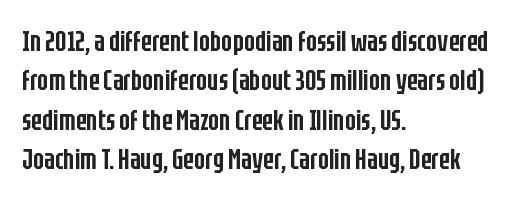
{"serif": "no", "italic": "no", "bold": "semi", "weight": "semibold", "width": "condensed", "stroke_contrast": "low", "x_height": "large", "monospaced": "no", "underline": "no", "align": "left", "line_spacing": "normal", "line_spacing_ratio": 1.36, "letter_spacing": "normal", "letter_spacing_em": 0.0, "glyph_px": 29}
